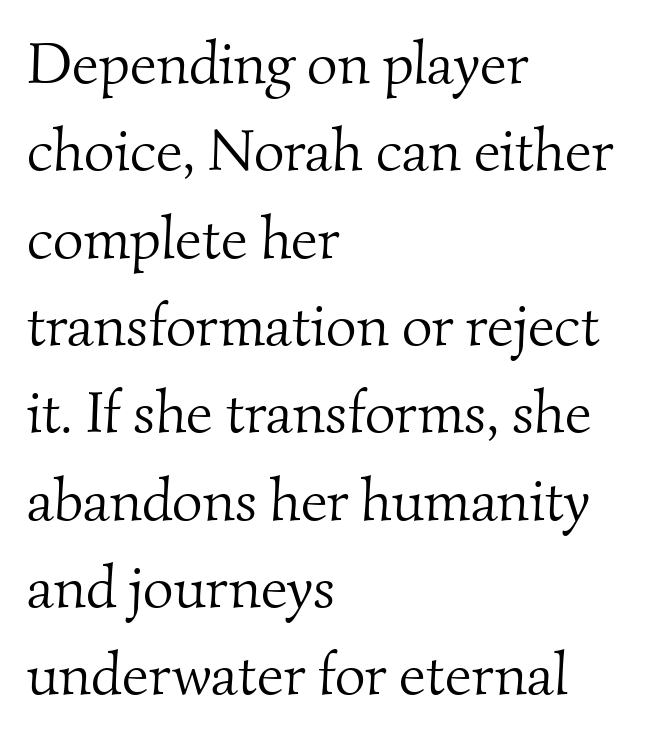
{"serif": "yes", "bold": "no", "weight": "light", "width": "normal", "stroke_contrast": "medium", "x_height": "small", "monospaced": "no", "underline": "no", "align": "left", "line_spacing": "normal", "line_spacing_ratio": 1.48, "letter_spacing": "normal", "letter_spacing_em": 0.0, "glyph_px": 59}
